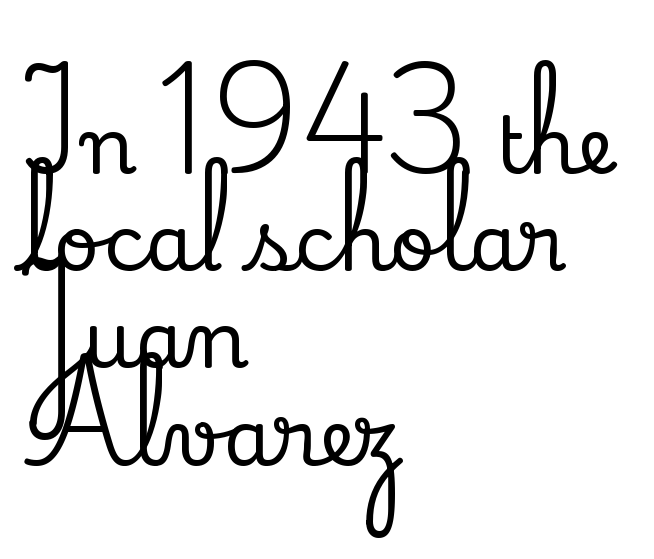
{"serif": "yes", "italic": "no", "width": "normal", "stroke_contrast": "low", "x_height": "small", "monospaced": "no", "underline": "no", "align": "left", "line_spacing_ratio": 1.23, "letter_spacing": "normal", "letter_spacing_em": 0.0, "glyph_px": 79}
